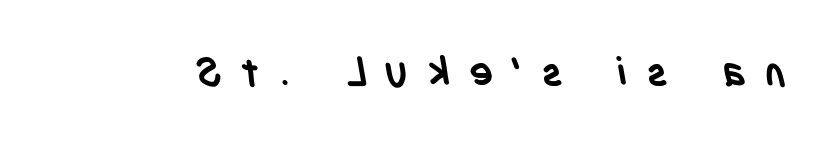
Q: Is the text bold? A: Yes.
Q: Is the typeface a serif or a sans-serif typeface? A: Sans-serif.
Q: Is the text underlined? A: No.
Q: Is the spacing between letters normal or unusually wide? A: Unusually wide.
Q: Width (condensed, normal, or wide)? A: Condensed.
Q: Stroke contrast? A: Low.
Q: x-height? A: Large.
Q: Monospaced? A: No.
